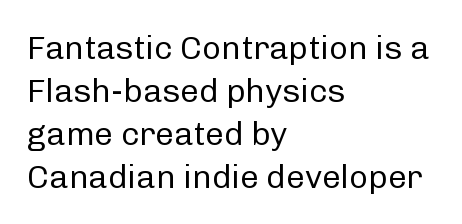
Q: Is the text bold? A: No.
Q: Is the text italic (slanted)? A: No, it is upright.
Q: Is the typeface a serif or a sans-serif typeface? A: Sans-serif.
Q: Is the text underlined? A: No.
Q: How is the paragraph aligned? A: Left-aligned.
Q: Is the spacing between letters normal or unusually wide? A: Normal.
Q: Is the spacing between lines tight, normal or loose? A: Normal.
Q: Width (condensed, normal, or wide)? A: Normal.
Q: Stroke contrast? A: Low.
Q: x-height? A: Medium.
Q: Monospaced? A: No.
